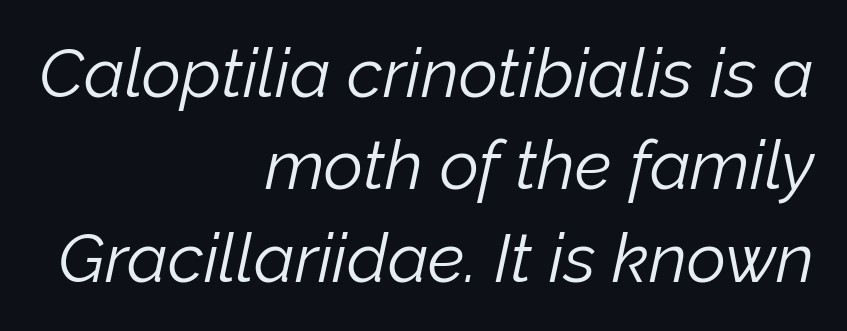
{"italic": "yes", "lean": "right", "slant_degrees": 12, "bold": "no", "weight": "light", "width": "normal", "stroke_contrast": "low", "x_height": "medium", "monospaced": "no", "underline": "no", "align": "right", "line_spacing": "normal", "line_spacing_ratio": 1.36, "letter_spacing": "normal", "letter_spacing_em": 0.0, "glyph_px": 68}
